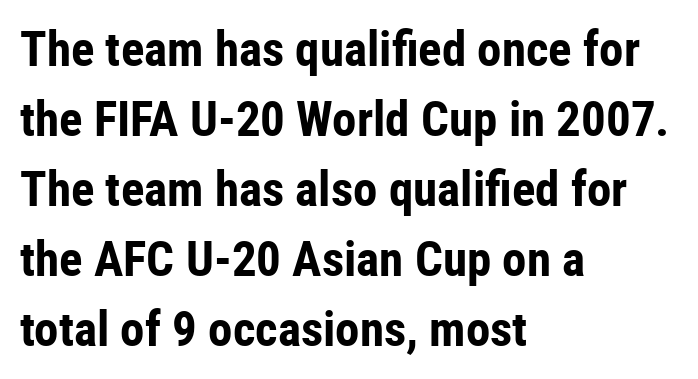
Q: Is the text bold? A: Yes.
Q: Is the text italic (slanted)? A: No, it is upright.
Q: Is the typeface a serif or a sans-serif typeface? A: Sans-serif.
Q: Is the text underlined? A: No.
Q: How is the paragraph aligned? A: Left-aligned.
Q: Is the spacing between letters normal or unusually wide? A: Normal.
Q: Is the spacing between lines tight, normal or loose? A: Normal.
Q: Width (condensed, normal, or wide)? A: Condensed.
Q: Stroke contrast? A: Low.
Q: x-height? A: Medium.
Q: Monospaced? A: No.
